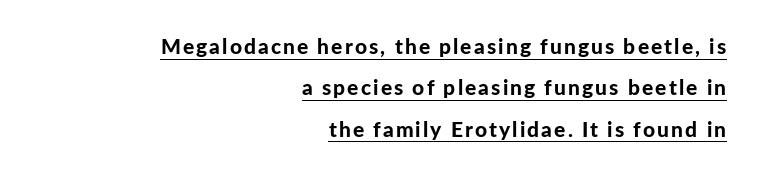
The image shows 21 px bold type, upright; set right-aligned, loose line spacing (1.97x), underlined.
